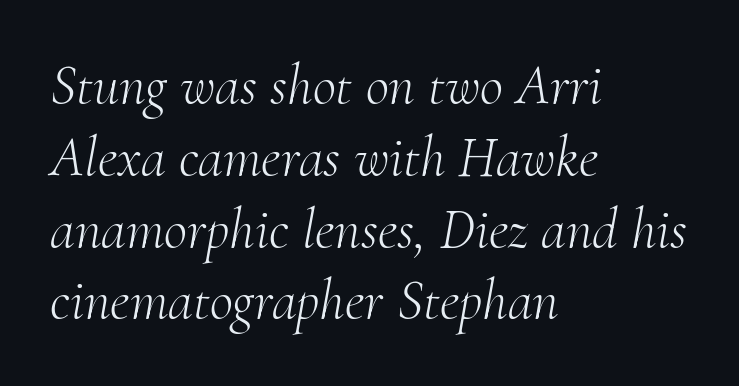
The image shows 57 px light serif type, italic (leaning right); set left-aligned, normal line spacing (1.26x), normal letter spacing, not underlined; medium stroke contrast and a small x-height.
